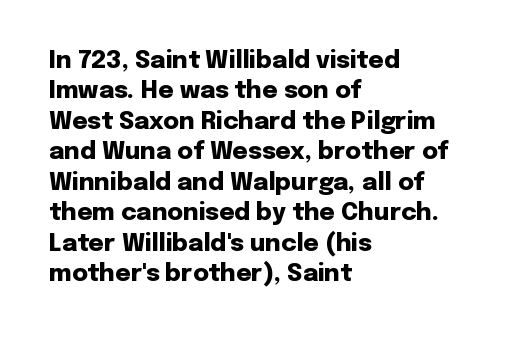
The glyphs are unaccompanied by any horizontal stroke below them. The leading is moderate, giving the passage an even texture. Left-aligned paragraph, ragged on the right. A full-strength bold gives these letters their thick strokes. This sample uses an upright cut, with every glyph sitting square on the baseline.
